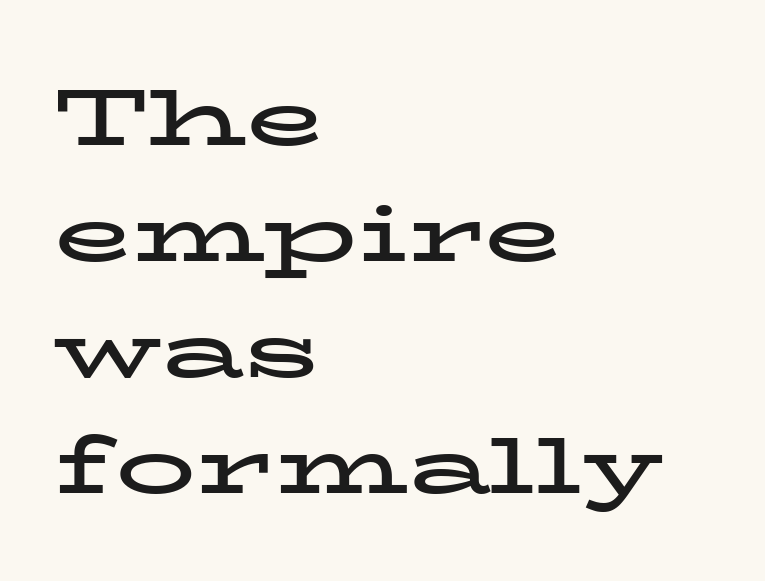
{"serif": "yes", "italic": "no", "bold": "yes", "weight": "bold", "width": "wide", "stroke_contrast": "low", "x_height": "medium", "monospaced": "no", "underline": "no", "align": "left", "line_spacing": "normal", "line_spacing_ratio": 1.45, "letter_spacing": "normal", "letter_spacing_em": 0.0, "glyph_px": 80}
